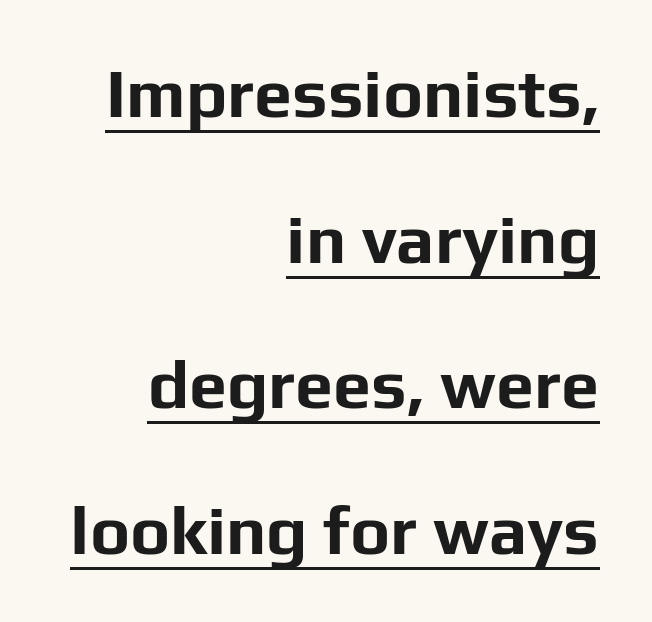
Vertically, the passage feels expansive, rows floating well apart. Heavy-handed strokes throughout: this text is bold. Reading down the block, your eye finds every line finishing at a fixed right position. Do the characters align in a grid? No, the font is proportional. The rendering shows plain stroke endings on the letterforms — a sans-serif design. Unlike italic type, these characters show no tilt at all.
